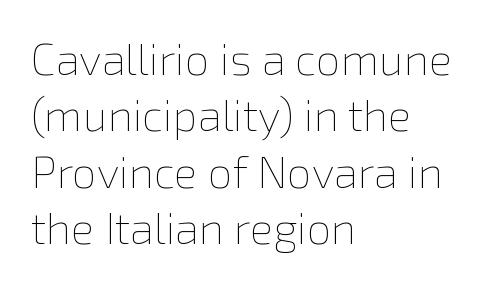
Q: Is the text bold? A: No.
Q: Is the text italic (slanted)? A: No, it is upright.
Q: Is the text underlined? A: No.
Q: How is the paragraph aligned? A: Left-aligned.
Q: Is the spacing between letters normal or unusually wide? A: Normal.
Q: Is the spacing between lines tight, normal or loose? A: Normal.
Q: Width (condensed, normal, or wide)? A: Normal.
Q: x-height? A: Medium.
Q: Monospaced? A: No.
